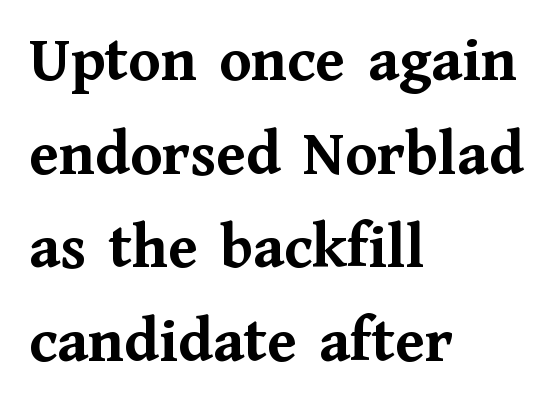
Q: Is the text bold? A: Yes.
Q: Is the text italic (slanted)? A: No, it is upright.
Q: Is the typeface a serif or a sans-serif typeface? A: Serif.
Q: Is the text underlined? A: No.
Q: How is the paragraph aligned? A: Left-aligned.
Q: Is the spacing between letters normal or unusually wide? A: Normal.
Q: Is the spacing between lines tight, normal or loose? A: Normal.
Q: Width (condensed, normal, or wide)? A: Normal.
Q: Stroke contrast? A: Medium.
Q: x-height? A: Medium.
Q: Monospaced? A: No.
